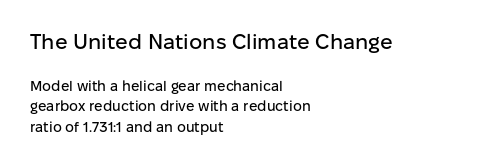
Q: Is the text italic (slanted)? A: No, it is upright.
Q: Is the text underlined? A: No.
Q: How is the paragraph aligned? A: Left-aligned.
Q: Is the spacing between letters normal or unusually wide? A: Normal.
Q: Is the spacing between lines tight, normal or loose? A: Normal.
Q: Which block of text is set in a larger size, the first (top) or the second (bottom)? A: The first (top) one.
